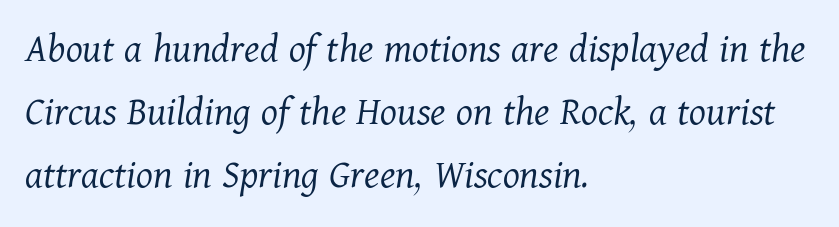
Observe the lean: these are italic letterforms. The space directly below the letters is spotless. This sample has the flowing, uneven cadence of proportional lettering. Each new line begins a customary step beneath the previous one.
